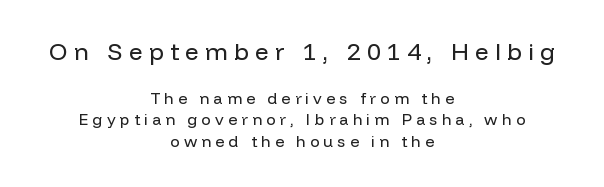
{"italic": "no", "bold": "no", "underline": "no", "align": "center", "line_spacing": "normal", "line_spacing_ratio": 1.35, "letter_spacing": "wide", "letter_spacing_em": 0.26, "larger_block": "first", "size_ratio": 1.5, "glyph_px": 24}
